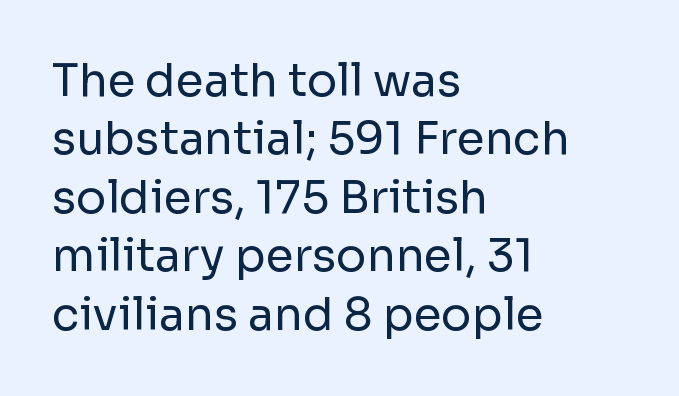
Quick note: interline space is typical. Each letter's strokes conclude bluntly, with no projecting serifs. Every character sits straight up, as roman type does. Where is the straight margin? On the left. Bold? No — there's no thickening of the strokes.
